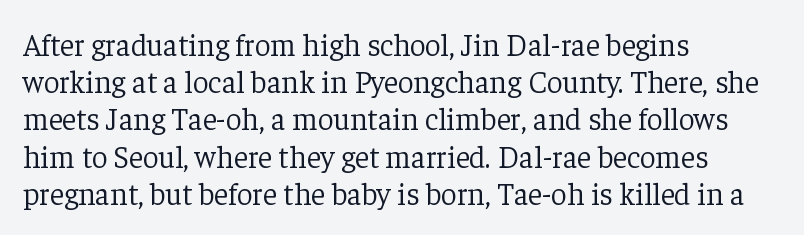
{"serif": "yes", "italic": "no", "bold": "no", "weight": "light", "width": "normal", "stroke_contrast": "low", "x_height": "medium", "monospaced": "no", "underline": "no", "align": "left", "line_spacing_ratio": 1.2, "letter_spacing": "normal", "letter_spacing_em": 0.0, "glyph_px": 31}
